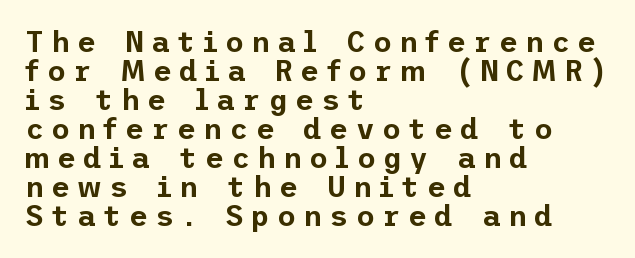
Q: Is the text italic (slanted)? A: No, it is upright.
Q: Is the typeface a serif or a sans-serif typeface? A: Sans-serif.
Q: Is the text underlined? A: No.
Q: How is the paragraph aligned? A: Left-aligned.
Q: Is the spacing between letters normal or unusually wide? A: Unusually wide.
Q: Is the spacing between lines tight, normal or loose? A: Tight.
Q: Width (condensed, normal, or wide)? A: Normal.
Q: Stroke contrast? A: Low.
Q: x-height? A: Medium.
